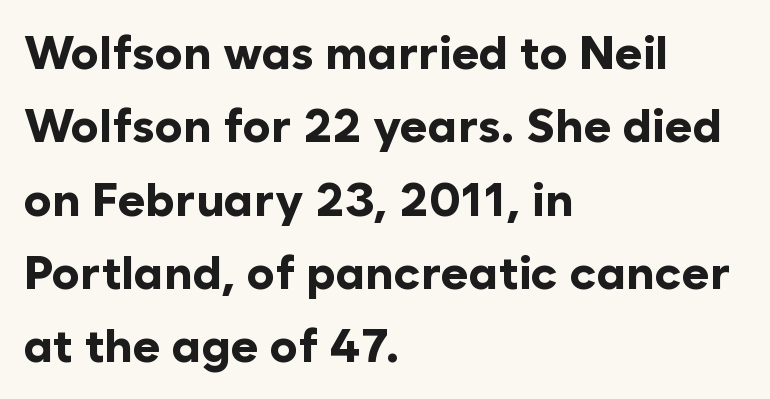
The image shows 47 px bold sans-serif type, upright; set left-aligned, normal line spacing (1.56x), normal letter spacing, not underlined; low stroke contrast and a medium x-height.
